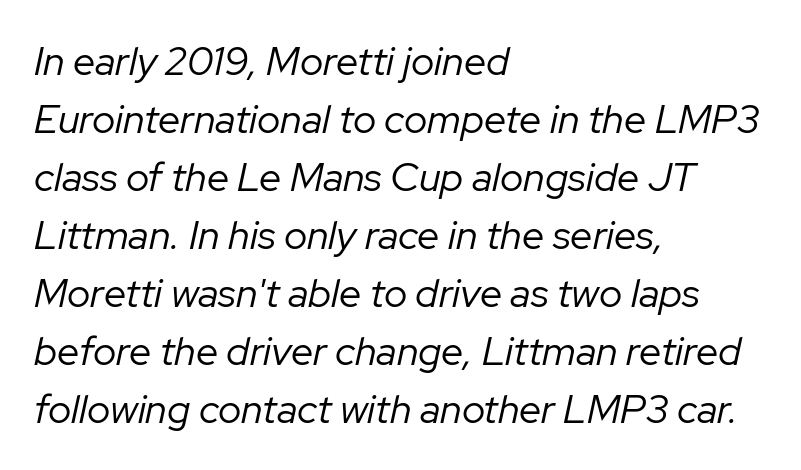
Q: Is the text bold? A: No.
Q: Is the text italic (slanted)? A: Yes, it leans right by about 12 degrees.
Q: Is the text underlined? A: No.
Q: How is the paragraph aligned? A: Left-aligned.
Q: Is the spacing between letters normal or unusually wide? A: Normal.
Q: Is the spacing between lines tight, normal or loose? A: Normal.
Q: Width (condensed, normal, or wide)? A: Normal.
Q: Stroke contrast? A: Low.
Q: x-height? A: Medium.
Q: Monospaced? A: No.
